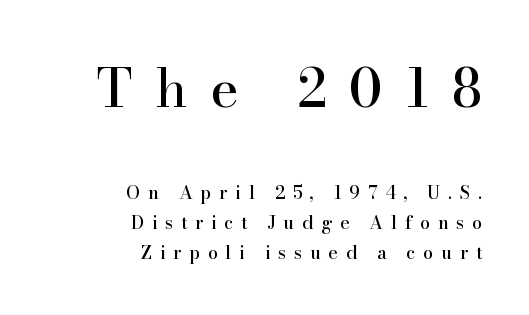
Q: Is the text italic (slanted)? A: No, it is upright.
Q: Is the typeface a serif or a sans-serif typeface? A: Serif.
Q: Is the text underlined? A: No.
Q: How is the paragraph aligned? A: Right-aligned.
Q: Is the spacing between letters normal or unusually wide? A: Unusually wide.
Q: Is the spacing between lines tight, normal or loose? A: Normal.
Q: Which block of text is set in a larger size, the first (top) or the second (bottom)? A: The first (top) one.
Q: Width (condensed, normal, or wide)? A: Normal.
Q: Stroke contrast? A: High.
Q: x-height? A: Small.
Q: Monospaced? A: No.
